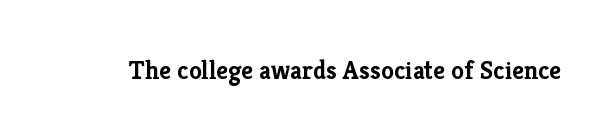
The image shows 26 px bold type, upright; set normal letter spacing, not underlined.
